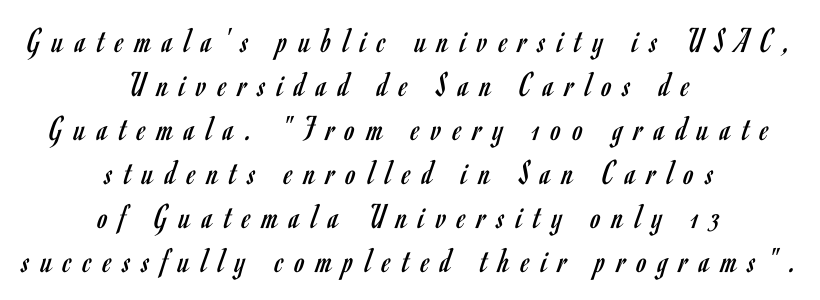
The image shows 36 px regular-weight, condensed sans-serif type; set centered, line spacing 1.22x, unusually wide letter spacing (+0.32 em), not underlined; low stroke contrast and a small x-height.
